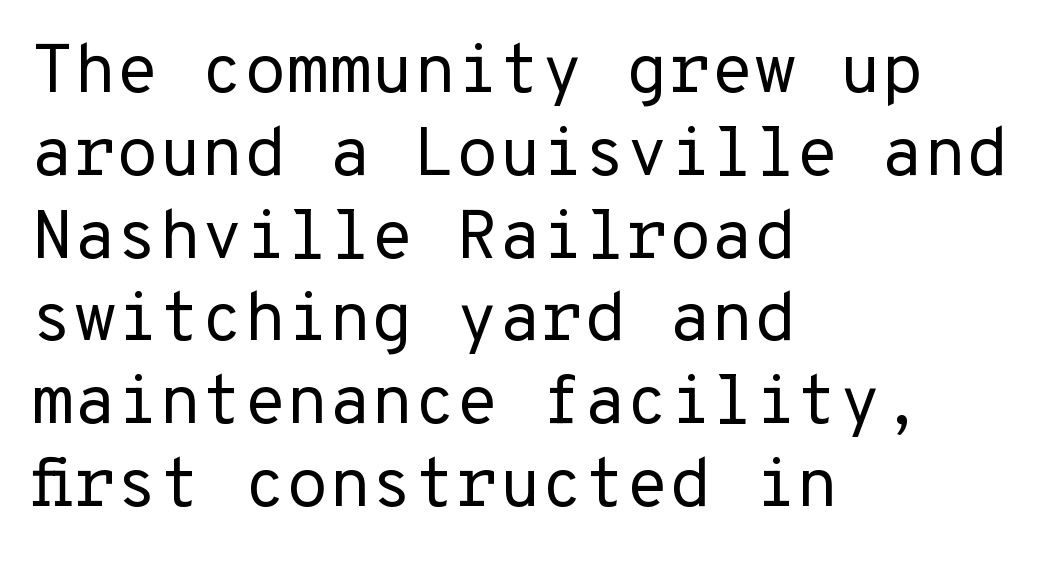
The image shows 69 px regular-weight sans-serif type, upright, monospaced; set left-aligned, line spacing 1.2x, normal letter spacing, not underlined; low stroke contrast and a medium x-height.
